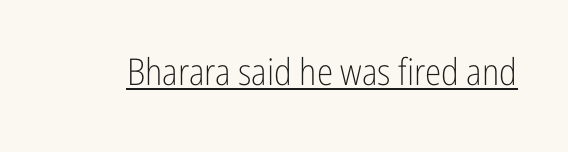
{"serif": "no", "italic": "no", "bold": "no", "weight": "light", "width": "condensed", "stroke_contrast": "low", "x_height": "medium", "monospaced": "no", "underline": "yes", "letter_spacing": "normal", "letter_spacing_em": 0.0, "glyph_px": 37}
